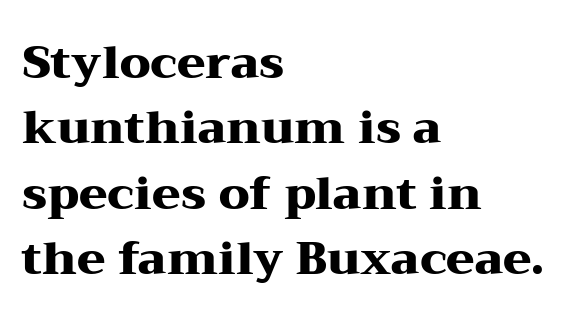
One-word summary of the alignment: left. Honestly, the row spacing looks completely unremarkable. A roman cut, with each character standing at attention. What stands out about the letter spacing? Nothing — it is the standard amount. Plain, unruled lines of type.
